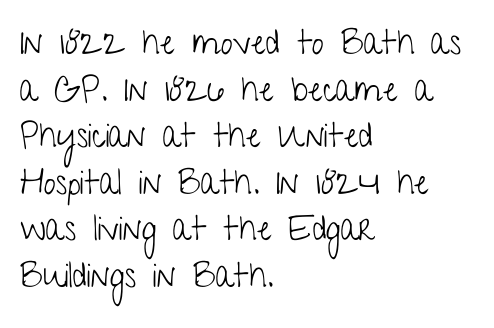
The image shows 34 px light, condensed sans-serif type, upright; set left-aligned, normal line spacing (1.37x), normal letter spacing, not underlined; low stroke contrast and a medium x-height.
